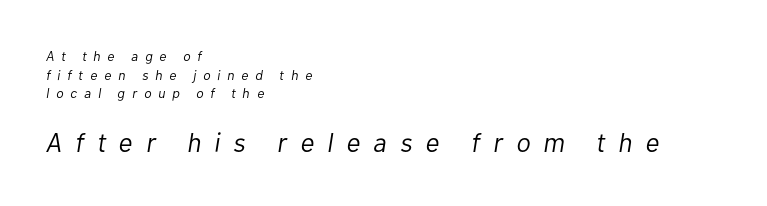
{"italic": "yes", "lean": "right", "slant_degrees": 10, "bold": "no", "underline": "no", "align": "left", "line_spacing": "normal", "line_spacing_ratio": 1.33, "letter_spacing": "wide", "letter_spacing_em": 0.49, "larger_block": "second", "size_ratio": 1.93, "glyph_px": 27}
